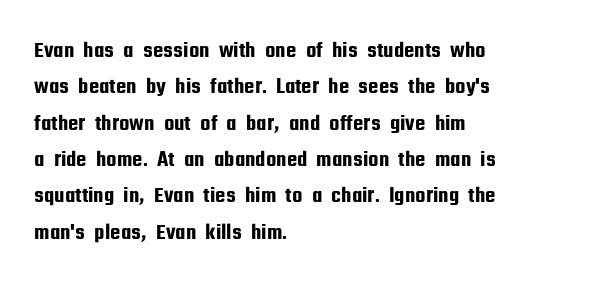
Q: Is the text italic (slanted)? A: No, it is upright.
Q: Is the text underlined? A: No.
Q: How is the paragraph aligned? A: Left-aligned.
Q: Is the spacing between letters normal or unusually wide? A: Normal.
Q: Is the spacing between lines tight, normal or loose? A: Normal.
